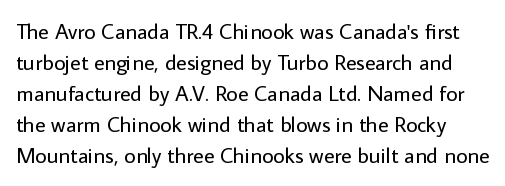
Tracking value appears to be zero — textbook default spacing. The typesetting does not lean heavy: it is not bold. Descenders are the only things crossing below the line. Successive baselines arrive at the customary interval. No italicization has been applied; the sample stays upright.
